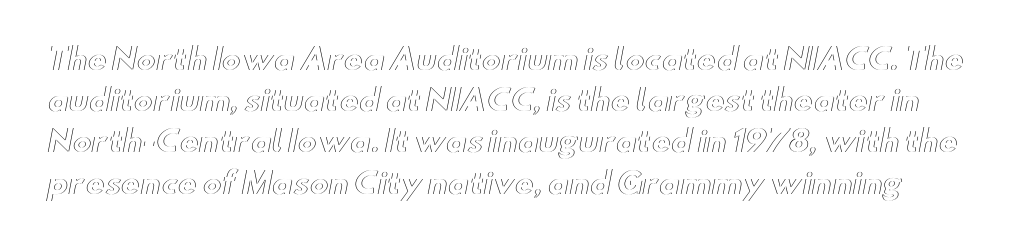
Notice how descenders clear the ascenders below comfortably — that's standard leading. The passage shown has conventional tracking throughout. Looks like regular typesetting: each glyph gets only the width it needs. The space directly below the letters is spotless.
